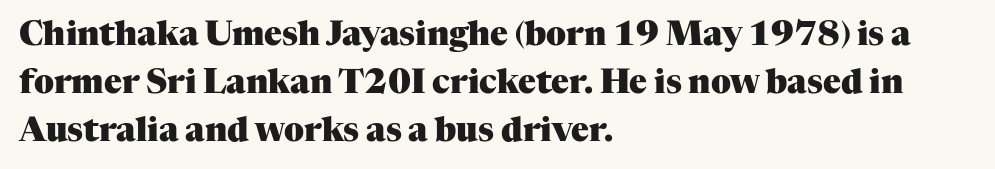
The image shows 33 px heavy serif type, upright; set left-aligned, normal line spacing (1.46x), normal letter spacing, not underlined; medium stroke contrast and a medium x-height.
